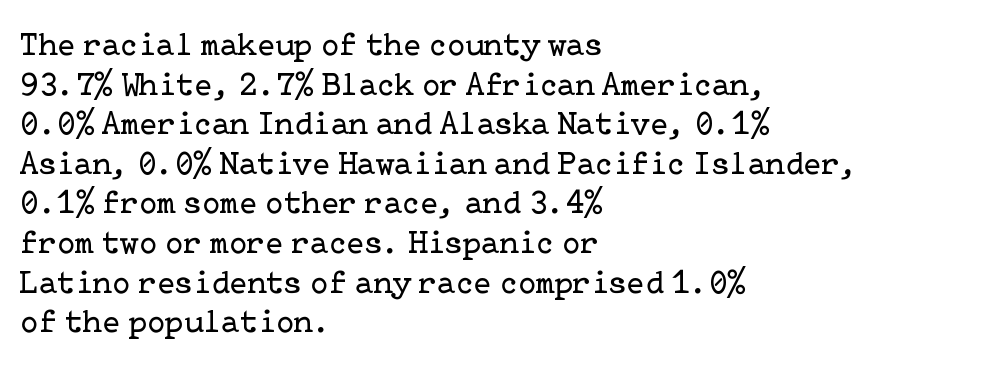
Q: Is the text bold? A: No.
Q: Is the text italic (slanted)? A: No, it is upright.
Q: Is the typeface a serif or a sans-serif typeface? A: Serif.
Q: Is the text underlined? A: No.
Q: How is the paragraph aligned? A: Left-aligned.
Q: Is the spacing between letters normal or unusually wide? A: Normal.
Q: Width (condensed, normal, or wide)? A: Normal.
Q: Stroke contrast? A: Low.
Q: x-height? A: Medium.
